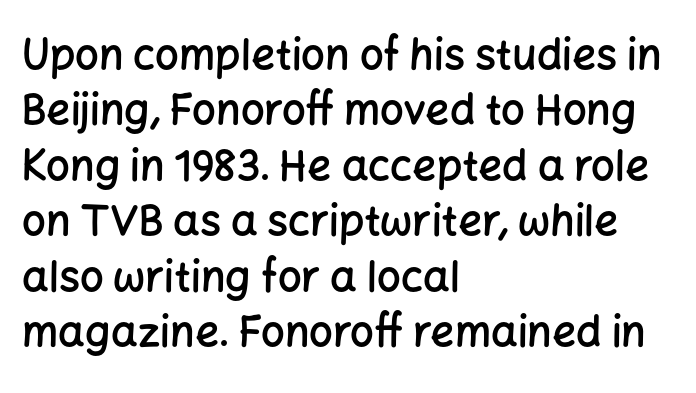
The image shows 42 px semibold sans-serif type, upright; set left-aligned, normal line spacing (1.32x), normal letter spacing, not underlined; low stroke contrast and a medium x-height.
